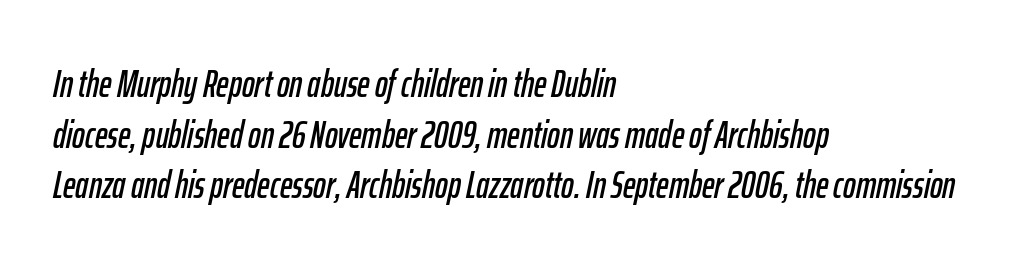
The axis of the letterforms is tilted away from vertical. The passage shown is typed in a proportional face where columns would drift. One glance says typical: line gaps are just what's usual. Descenders are the only things crossing below the line. You could call the tracking neutral — neither tight nor loose. Alignment: flush left.
